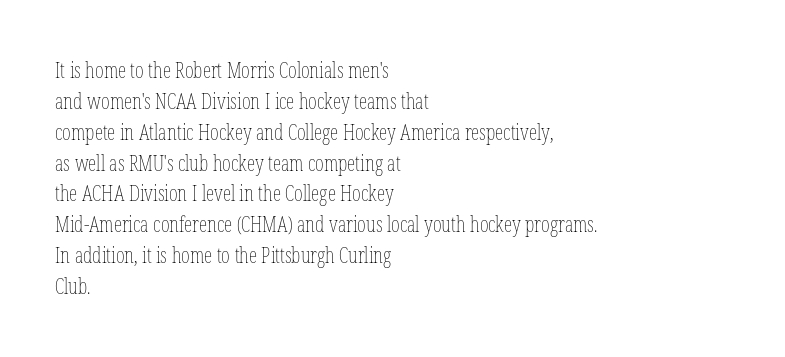
Q: Is the text bold? A: No.
Q: Is the text italic (slanted)? A: No, it is upright.
Q: Is the text underlined? A: No.
Q: How is the paragraph aligned? A: Left-aligned.
Q: Is the spacing between letters normal or unusually wide? A: Normal.
Q: Is the spacing between lines tight, normal or loose? A: Normal.
